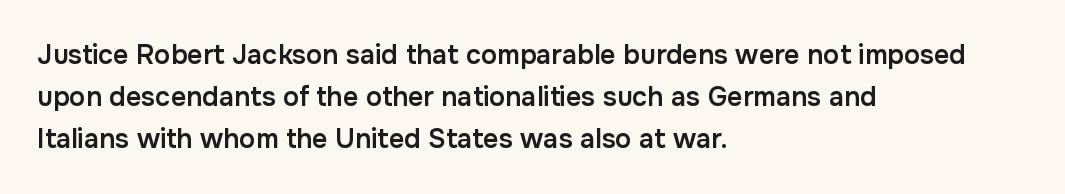
The image shows 27 px text type, upright; set left-aligned, normal line spacing (1.55x), normal letter spacing, not underlined.
